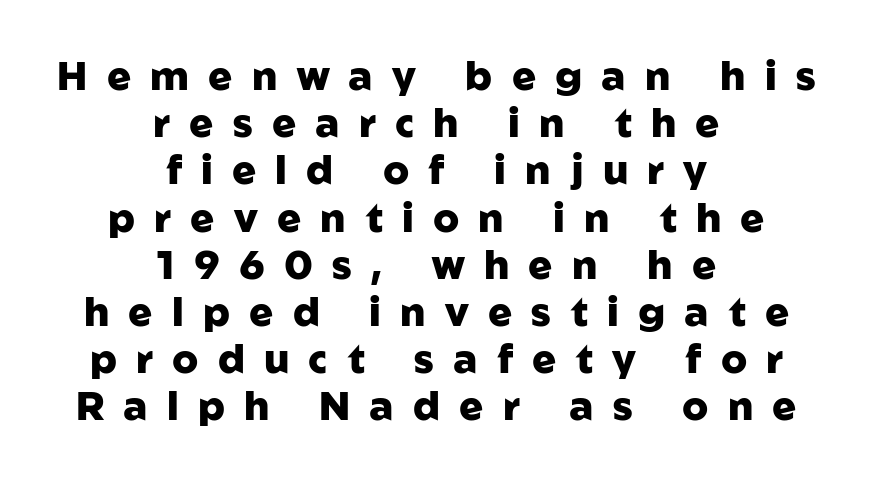
Q: Is the text bold? A: Yes.
Q: Is the text italic (slanted)? A: No, it is upright.
Q: Is the typeface a serif or a sans-serif typeface? A: Sans-serif.
Q: Is the text underlined? A: No.
Q: How is the paragraph aligned? A: Centered.
Q: Is the spacing between letters normal or unusually wide? A: Unusually wide.
Q: Width (condensed, normal, or wide)? A: Normal.
Q: Stroke contrast? A: Low.
Q: x-height? A: Medium.
Q: Monospaced? A: No.
